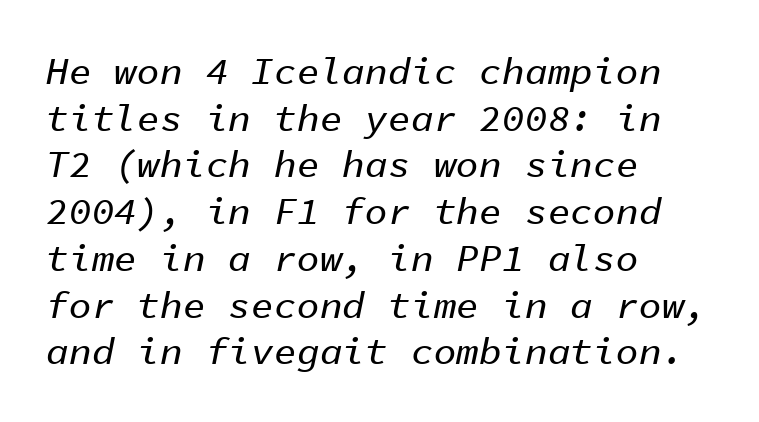
Q: Is the text italic (slanted)? A: Yes, it leans right by about 11 degrees.
Q: Is the text underlined? A: No.
Q: How is the paragraph aligned? A: Left-aligned.
Q: Is the spacing between letters normal or unusually wide? A: Normal.
Q: Width (condensed, normal, or wide)? A: Normal.
Q: Stroke contrast? A: Low.
Q: x-height? A: Medium.
Q: Monospaced? A: Yes.
